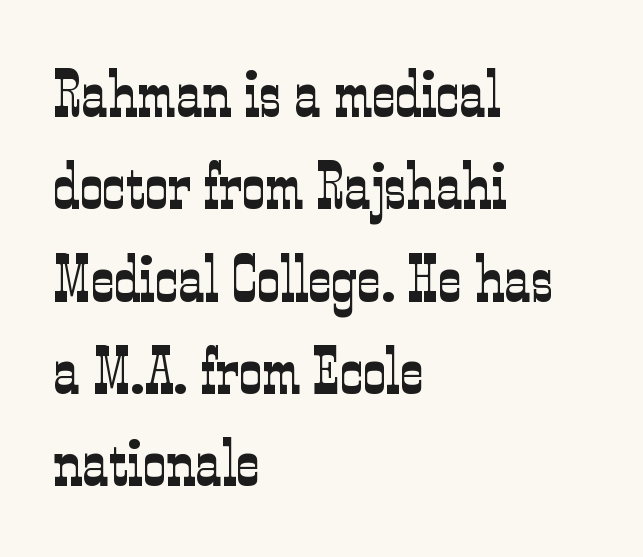
Q: Is the text bold? A: No.
Q: Is the text italic (slanted)? A: No, it is upright.
Q: Is the typeface a serif or a sans-serif typeface? A: Serif.
Q: Is the text underlined? A: No.
Q: How is the paragraph aligned? A: Left-aligned.
Q: Is the spacing between letters normal or unusually wide? A: Normal.
Q: Is the spacing between lines tight, normal or loose? A: Normal.
Q: Width (condensed, normal, or wide)? A: Condensed.
Q: Stroke contrast? A: Low.
Q: x-height? A: Medium.
Q: Monospaced? A: No.
